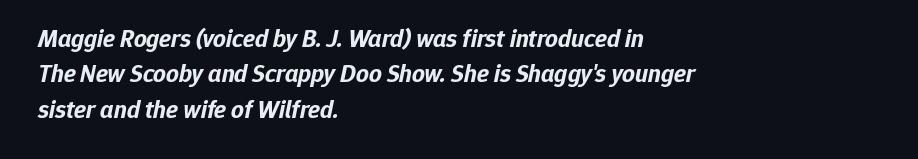
Q: Is the text bold? A: Yes.
Q: Is the text italic (slanted)? A: Yes, it leans right by about 12 degrees.
Q: Is the text underlined? A: No.
Q: How is the paragraph aligned? A: Left-aligned.
Q: Is the spacing between letters normal or unusually wide? A: Normal.
Q: Is the spacing between lines tight, normal or loose? A: Normal.
